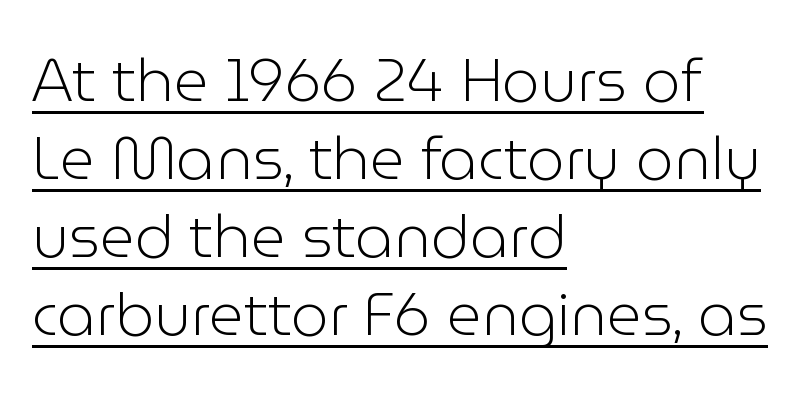
Caption: face not bold, strokes unweighted. These lines sit exactly where default settings would place them. Each line of the rendering has a horizontal stroke beneath the glyphs. Vertical strokes here are truly vertical. Which margin do the lines hug? The left one — the right edge is uneven. The passage shown is typed in a proportional face where columns would drift.
